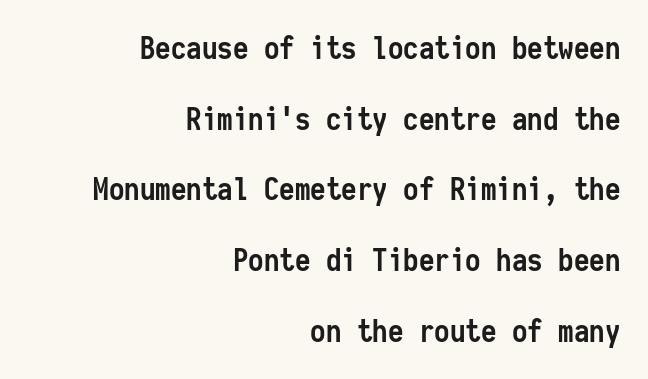
Q: Is the text bold? A: Yes.
Q: Is the text italic (slanted)? A: No, it is upright.
Q: Is the typeface a serif or a sans-serif typeface? A: Sans-serif.
Q: Is the text underlined? A: No.
Q: How is the paragraph aligned? A: Right-aligned.
Q: Is the spacing between letters normal or unusually wide? A: Normal.
Q: Is the spacing between lines tight, normal or loose? A: Loose.
Q: Width (condensed, normal, or wide)? A: Condensed.
Q: Stroke contrast? A: Low.
Q: x-height? A: Medium.
Q: Monospaced? A: Yes.
